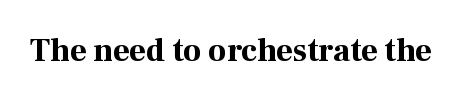
The image shows 32 px bold serif type, upright; set normal letter spacing, not underlined; high stroke contrast and a medium x-height.
